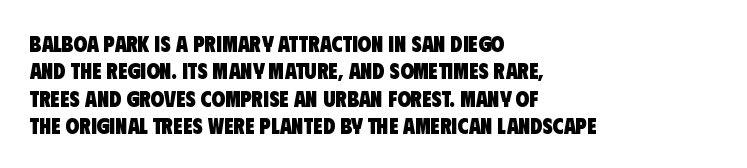
{"bold": "yes", "underline": "no", "align": "left", "line_spacing_ratio": 1.24, "letter_spacing": "normal", "letter_spacing_em": 0.0, "glyph_px": 22}
